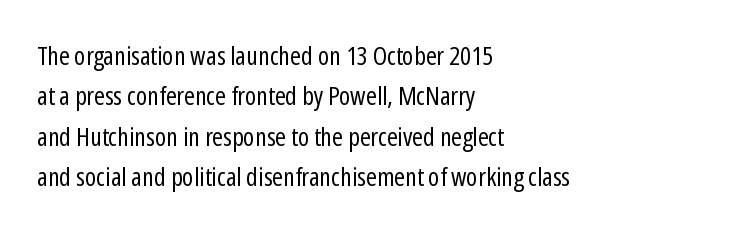
Check the space under the baseline: it is left empty. The type sits square on the baseline with zero lean. Line spacing here is normal. Casual observation: everything's shoved over to the left. Honestly, the letter spacing is just normal — you wouldn't notice it.
